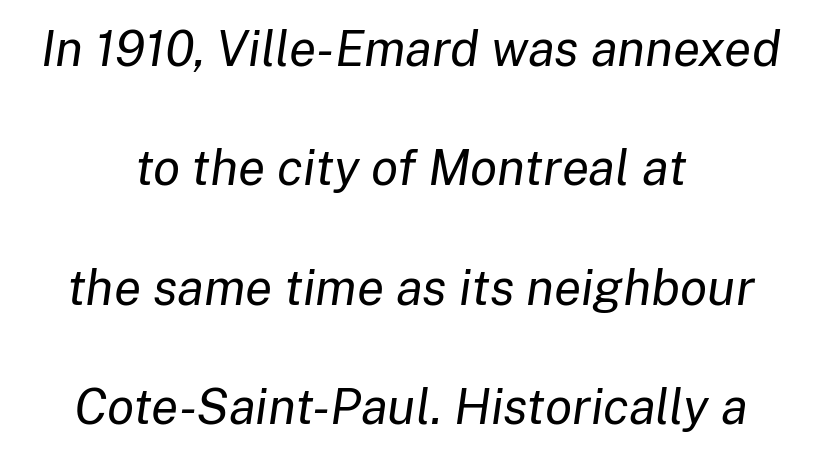
The image shows 50 px regular-weight type, italic (leaning right); set centered, loose line spacing (2.39x), normal letter spacing, not underlined; low stroke contrast and a medium x-height.
